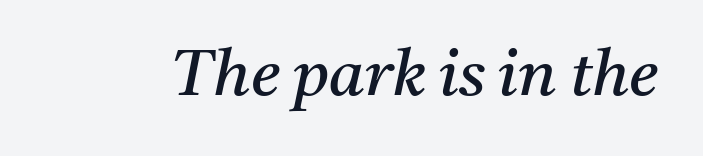
Beneath every word, the page is bare. This sample uses an oblique cut, with every glyph tilted off the vertical. Default kerning and tracking; the words read as compact shapes. The designer went with a serif here, giving each stem small feet.
